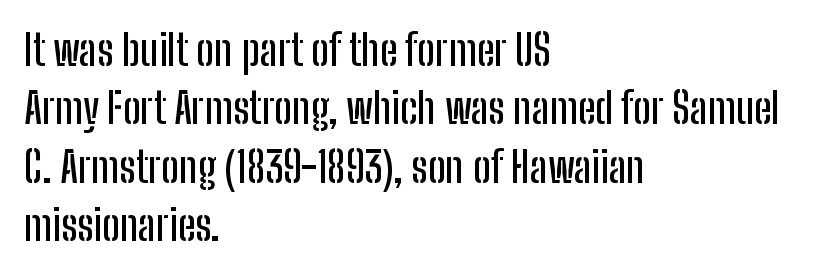
Q: Is the text italic (slanted)? A: No, it is upright.
Q: Is the typeface a serif or a sans-serif typeface? A: Sans-serif.
Q: Is the text underlined? A: No.
Q: How is the paragraph aligned? A: Left-aligned.
Q: Is the spacing between letters normal or unusually wide? A: Normal.
Q: Is the spacing between lines tight, normal or loose? A: Normal.
Q: Width (condensed, normal, or wide)? A: Condensed.
Q: Stroke contrast? A: Low.
Q: x-height? A: Medium.
Q: Monospaced? A: No.
